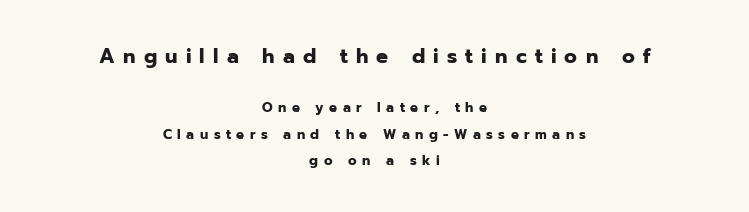
{"italic": "no", "bold": "yes", "underline": "no", "align": "center", "line_spacing_ratio": 1.88, "letter_spacing": "wide", "letter_spacing_em": 0.39, "larger_block": "first", "size_ratio": 1.5, "glyph_px": 21}
